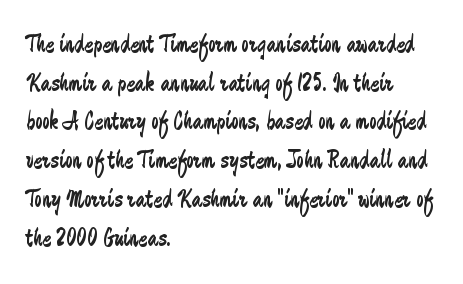
Q: Is the text bold? A: No.
Q: Is the text italic (slanted)? A: Yes.
Q: Is the text underlined? A: No.
Q: How is the paragraph aligned? A: Left-aligned.
Q: Is the spacing between letters normal or unusually wide? A: Normal.
Q: Is the spacing between lines tight, normal or loose? A: Normal.
